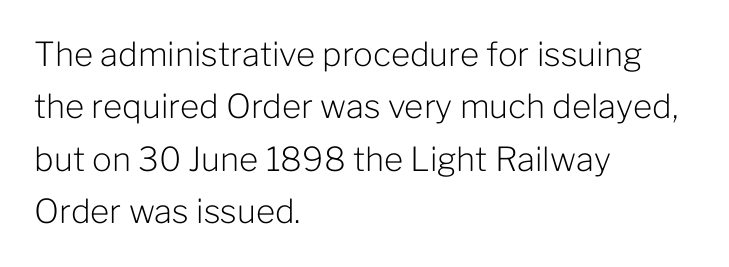
The image shows 33 px light sans-serif type, upright; set left-aligned, normal line spacing (1.59x), normal letter spacing, not underlined; low stroke contrast and a medium x-height.
